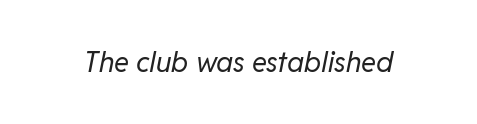
Underline: absent. Stem width sits at or under what a default text font uses. Rendered with sloped, italic letterforms. Is this a fixed-width face? No — the glyphs have proportional, varying widths. Each word holds together tightly as a unit, with standard inter-letter gaps.
